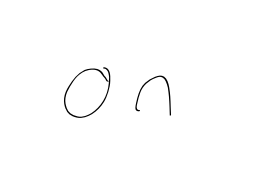
Q: Is the text bold? A: No.
Q: Is the text underlined? A: No.
Q: Is the spacing between letters normal or unusually wide? A: Unusually wide.
Q: Width (condensed, normal, or wide)? A: Condensed.
Q: Stroke contrast? A: Low.
Q: x-height? A: Large.
Q: Monospaced? A: No.
